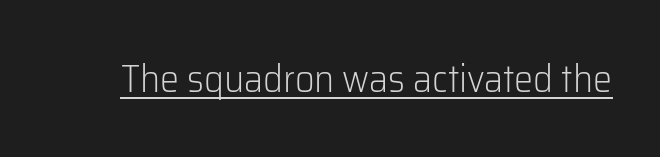
Rendered with straight, roman letterforms. Caption: face not bold, strokes unweighted. Somebody hit Ctrl+U on this one — the words are underlined. This sample uses plain, unmodified letter spacing. The face used here is proportionally spaced, like ordinary book or web type. The text was rendered using a sans face with plain stroke endings.
